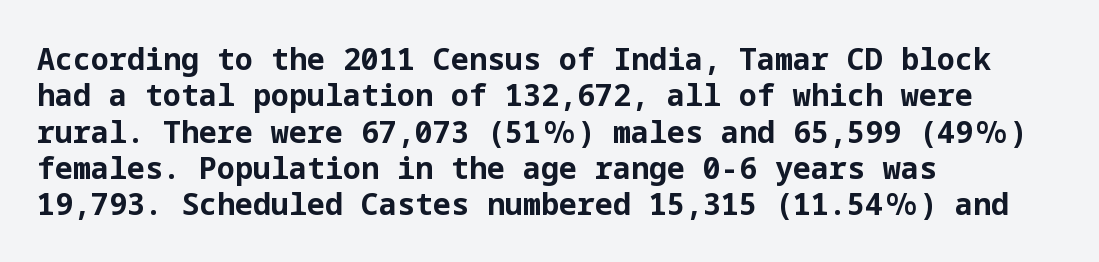
This rendering uses left alignment, leaving the right contour irregular. Students, note that the glyphs here touch the page at normal intervals. Tall strokes in this sample are plumb rather than angled. The glyphs in this specimen are sans serif. Summary of weight: heavy, a full bold. Each row of text sits above clean, open space.
